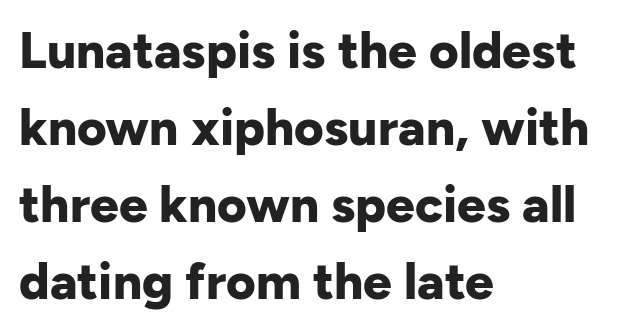
A normal amount of white space separates one row of letters from the next. Short and long lines alike share a common starting point at left. Does the weight exceed regular? Yes, all the way to bold. Is there any slant? The stems are plumb.
